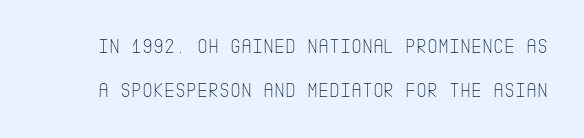
The image shows 21 px text type, upright; set loose line spacing (2.09x), normal letter spacing, not underlined.
